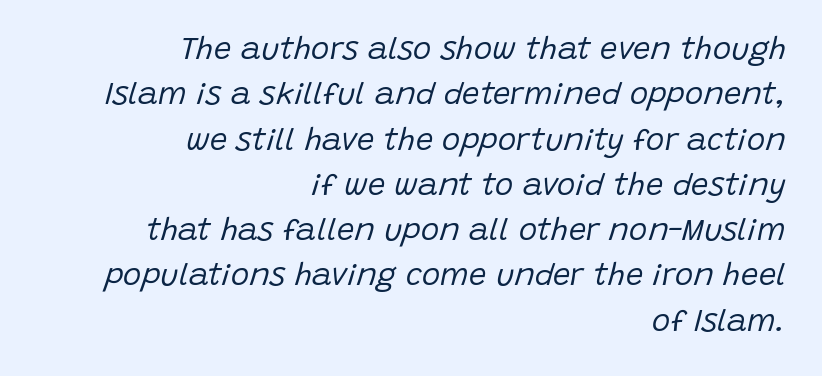
The image shows 31 px regular-weight type, italic (leaning right); set right-aligned, normal line spacing (1.46x), normal letter spacing, not underlined; low stroke contrast and a large x-height.
